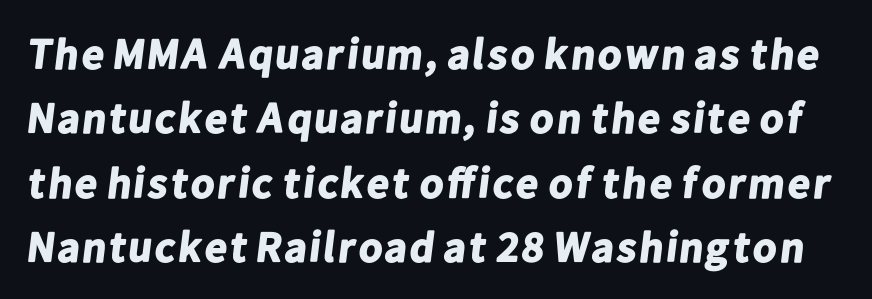
The image shows 43 px bold sans-serif type; set normal line spacing (1.5x), normal letter spacing, not underlined; low stroke contrast and a medium x-height.
